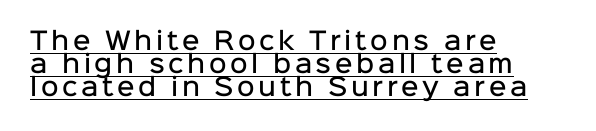
The space between consecutive lines is stingy. Every stem runs plumb, perpendicular to the baseline. Where is the straight margin? On the left. Its strokes are somewhat broadened, the hallmark of semibold type. Does a line run under the words? Yes, clearly.
